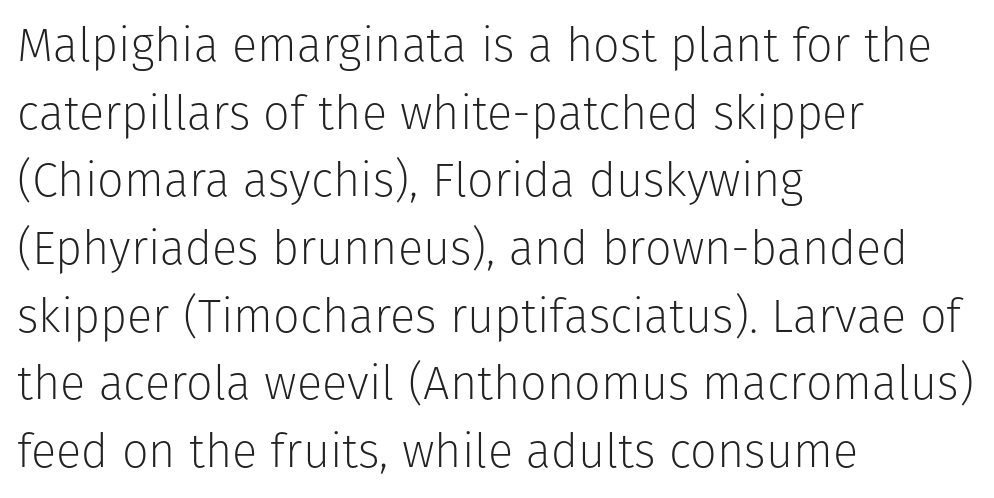
The image shows 47 px light sans-serif type, upright; set left-aligned, normal line spacing (1.44x), normal letter spacing, not underlined; low stroke contrast and a medium x-height.
